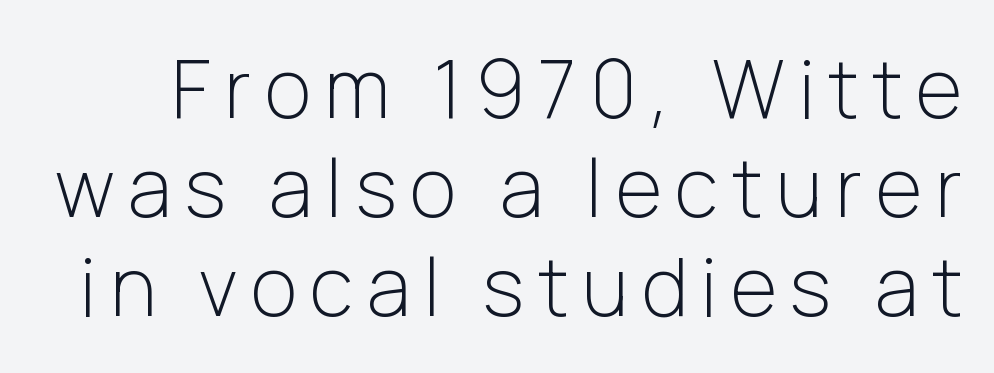
Q: Is the text bold? A: No.
Q: Is the text italic (slanted)? A: No, it is upright.
Q: Is the typeface a serif or a sans-serif typeface? A: Sans-serif.
Q: Is the text underlined? A: No.
Q: Width (condensed, normal, or wide)? A: Normal.
Q: Stroke contrast? A: Low.
Q: x-height? A: Medium.
Q: Monospaced? A: No.
